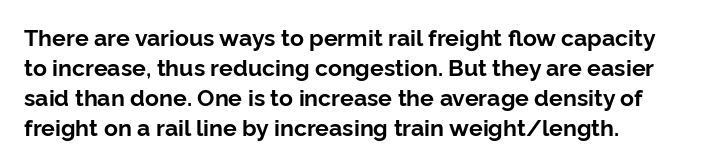
Look at the tracking — it's just the regular setting, nothing added. Each new line begins a customary step beneath the previous one. The glyphs are unaccompanied by any horizontal stroke below them. The passage shown is emphatically bold.
